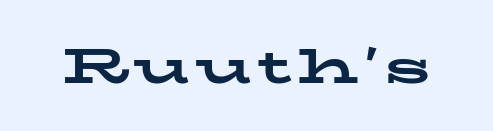
Varying glyph widths throughout — classic text-font behaviour. If you drew a line through each stem, it would be perfectly vertical. Plain, unruled lines of type. The rendering shows small feet on the letterforms — a serif design. Heavy-handed strokes throughout: this text is bold.
